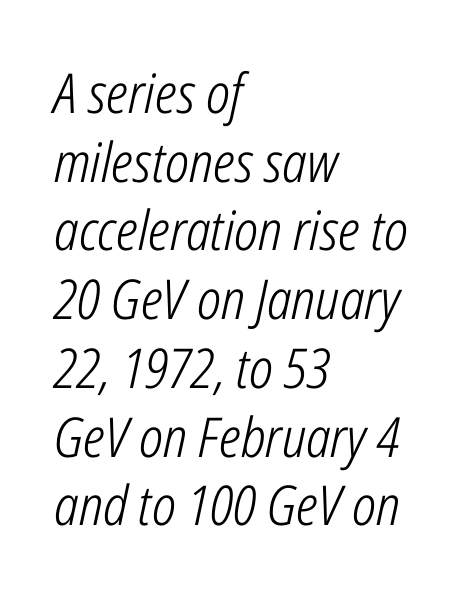
{"italic": "yes", "lean": "right", "slant_degrees": 12, "bold": "no", "weight": "light", "width": "condensed", "stroke_contrast": "low", "x_height": "medium", "monospaced": "no", "underline": "no", "align": "left", "line_spacing": "normal", "line_spacing_ratio": 1.25, "letter_spacing": "normal", "letter_spacing_em": 0.0, "glyph_px": 55}
